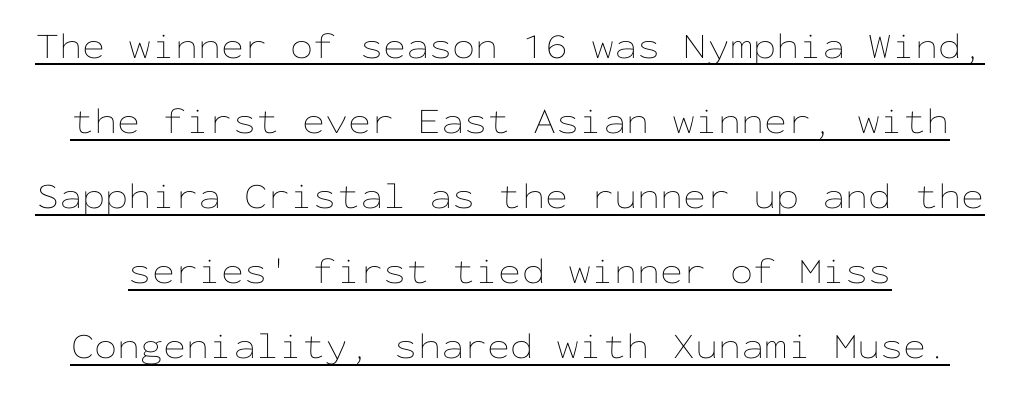
{"italic": "no", "bold": "no", "weight": "thin", "width": "wide", "stroke_contrast": "low", "x_height": "medium", "monospaced": "yes", "underline": "yes", "line_spacing": "loose", "line_spacing_ratio": 2.03, "letter_spacing": "normal", "letter_spacing_em": 0.0, "glyph_px": 37}
